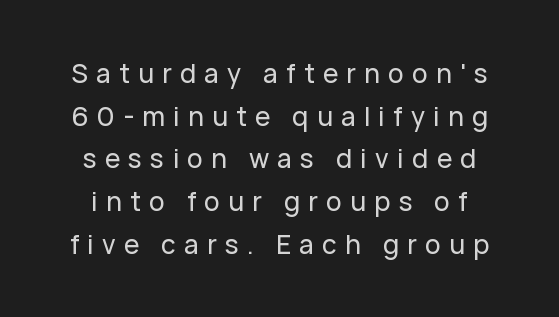
The image shows 26 px text type, upright; set normal line spacing (1.64x), unusually wide letter spacing (+0.32 em), not underlined.
